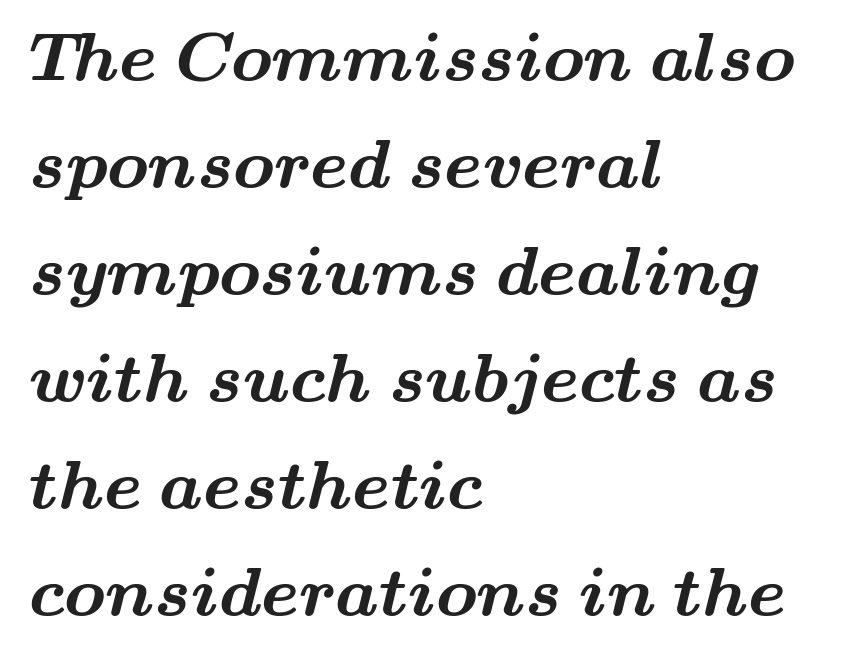
Q: Is the text bold? A: Yes.
Q: Is the typeface a serif or a sans-serif typeface? A: Serif.
Q: Is the text underlined? A: No.
Q: How is the paragraph aligned? A: Left-aligned.
Q: Is the spacing between letters normal or unusually wide? A: Normal.
Q: Is the spacing between lines tight, normal or loose? A: Normal.
Q: Width (condensed, normal, or wide)? A: Wide.
Q: Stroke contrast? A: Medium.
Q: x-height? A: Small.
Q: Monospaced? A: No.
